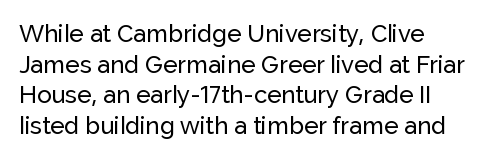
The image shows 24 px text type, upright; set left-aligned, normal line spacing (1.28x), normal letter spacing, not underlined.
